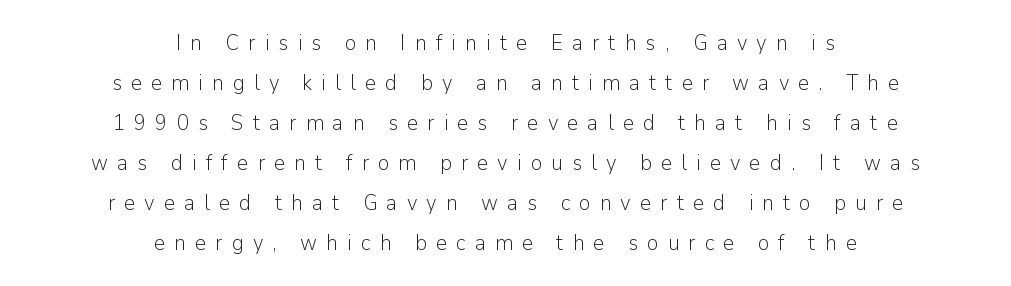
Stroke mass is kept to a normal reading level or below. The passage shown is not underscored anywhere. The face used here is rendered with a markedly widened letterfit. The axis of the letterforms is exactly vertical. Short and long lines alike share a common midpoint.
